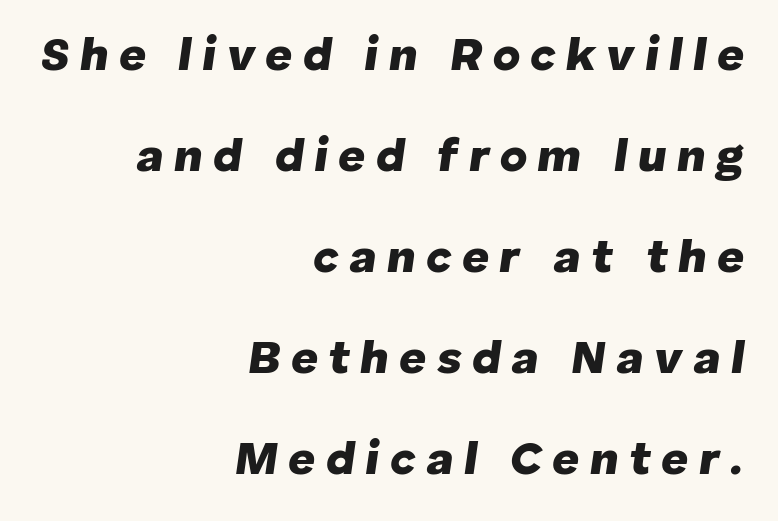
Q: Is the text bold? A: Yes.
Q: Is the text italic (slanted)? A: Yes, it leans right by about 8 degrees.
Q: Is the text underlined? A: No.
Q: How is the paragraph aligned? A: Right-aligned.
Q: Is the spacing between letters normal or unusually wide? A: Unusually wide.
Q: Is the spacing between lines tight, normal or loose? A: Loose.
Q: Width (condensed, normal, or wide)? A: Normal.
Q: Stroke contrast? A: Low.
Q: x-height? A: Medium.
Q: Monospaced? A: No.
